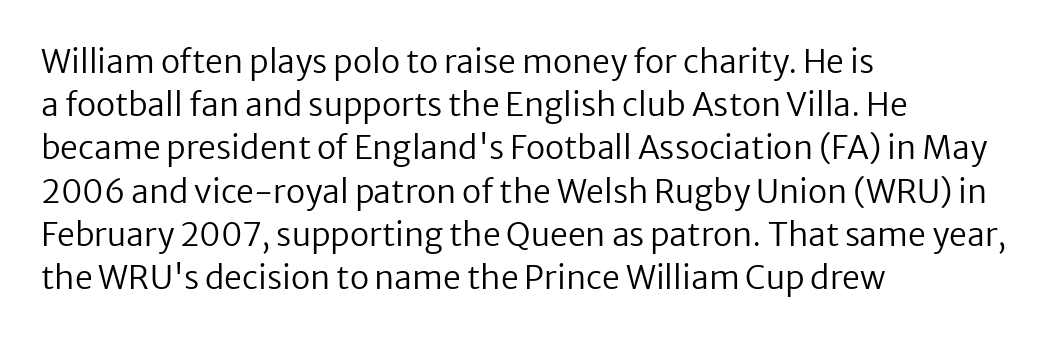
The image shows 32 px regular-weight sans-serif type, upright; set left-aligned, normal line spacing (1.35x), normal letter spacing, not underlined; low stroke contrast and a medium x-height.
